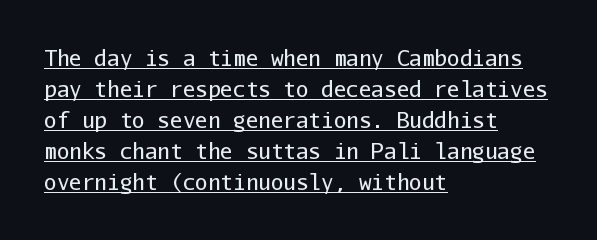
Decoration check: the copy is underlined. Counters stay open thanks to moderate or lighter strokes. The type sits square on the baseline with zero lean. Vertical spacing — default. Does the copy run flush right? No — it runs flush left. Tracking value appears to be zero — textbook default spacing.
